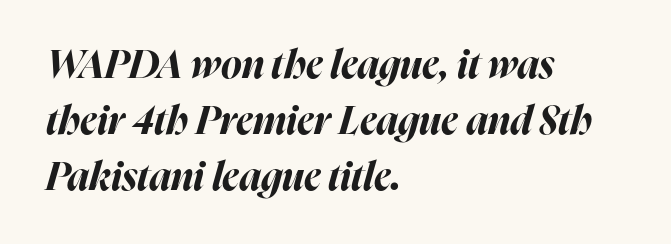
{"italic": "yes", "lean": "right", "slant_degrees": 16, "bold": "yes", "weight": "bold", "width": "normal", "stroke_contrast": "high", "x_height": "medium", "monospaced": "no", "underline": "no", "align": "left", "line_spacing": "normal", "line_spacing_ratio": 1.43, "letter_spacing": "normal", "letter_spacing_em": 0.0, "glyph_px": 39}
